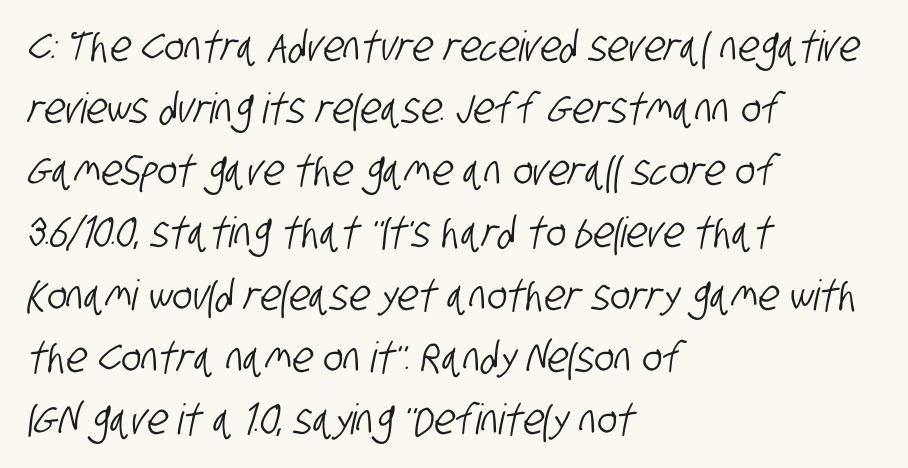
{"serif": "no", "width": "condensed", "stroke_contrast": "low", "x_height": "large", "monospaced": "no", "underline": "no", "align": "left", "line_spacing": "normal", "line_spacing_ratio": 1.48, "letter_spacing": "normal", "letter_spacing_em": 0.0, "glyph_px": 42}
